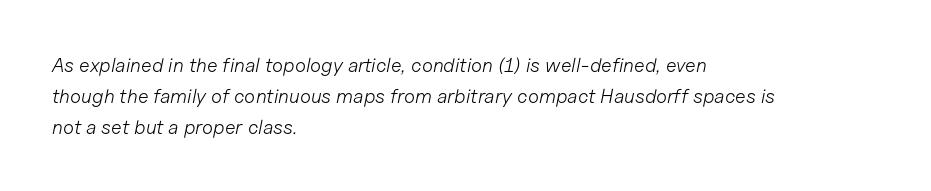
The image shows 20 px text type, italic (leaning right); set left-aligned, normal line spacing (1.54x), normal letter spacing, not underlined.
